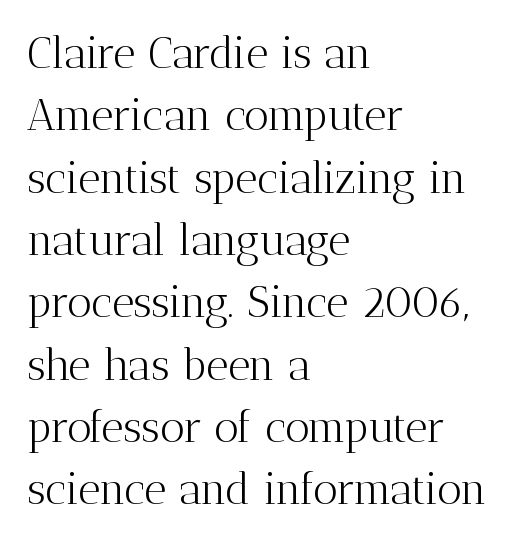
The image shows 43 px light serif type, upright; set left-aligned, normal line spacing (1.45x), normal letter spacing, not underlined; medium stroke contrast and a medium x-height.
